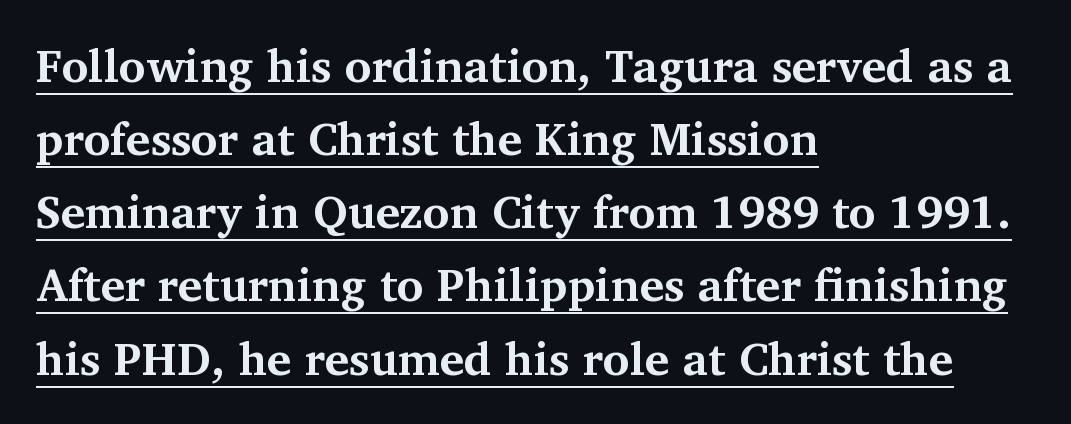
Typographically, this falls in the serif category. The lettering holds an erect, upright posture throughout. Observe the ordinary spacing: letters are neighbours, not strangers. Bold? Absolutely — the strokes are thick and heavy.
